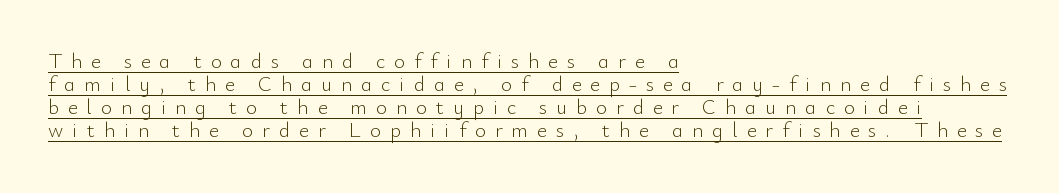
{"italic": "no", "bold": "no", "underline": "yes", "align": "left", "line_spacing": "tight", "line_spacing_ratio": 1.1, "letter_spacing": "wide", "letter_spacing_em": 0.43, "glyph_px": 21}
